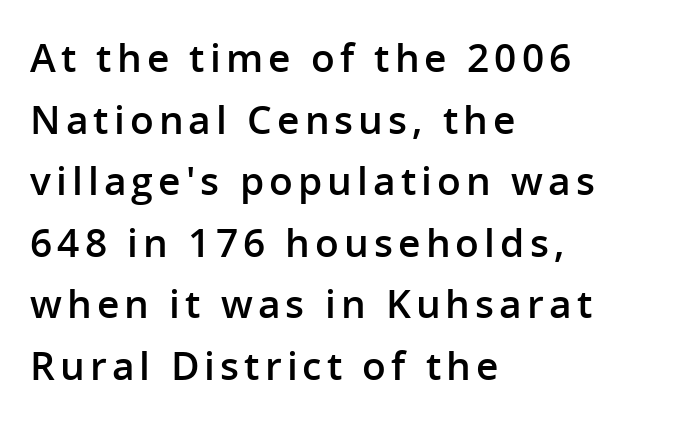
Q: Is the text bold? A: Semi-bold.
Q: Is the text italic (slanted)? A: No, it is upright.
Q: Is the typeface a serif or a sans-serif typeface? A: Sans-serif.
Q: Is the text underlined? A: No.
Q: How is the paragraph aligned? A: Left-aligned.
Q: Is the spacing between lines tight, normal or loose? A: Normal.
Q: Width (condensed, normal, or wide)? A: Normal.
Q: Stroke contrast? A: Low.
Q: x-height? A: Medium.
Q: Monospaced? A: No.
